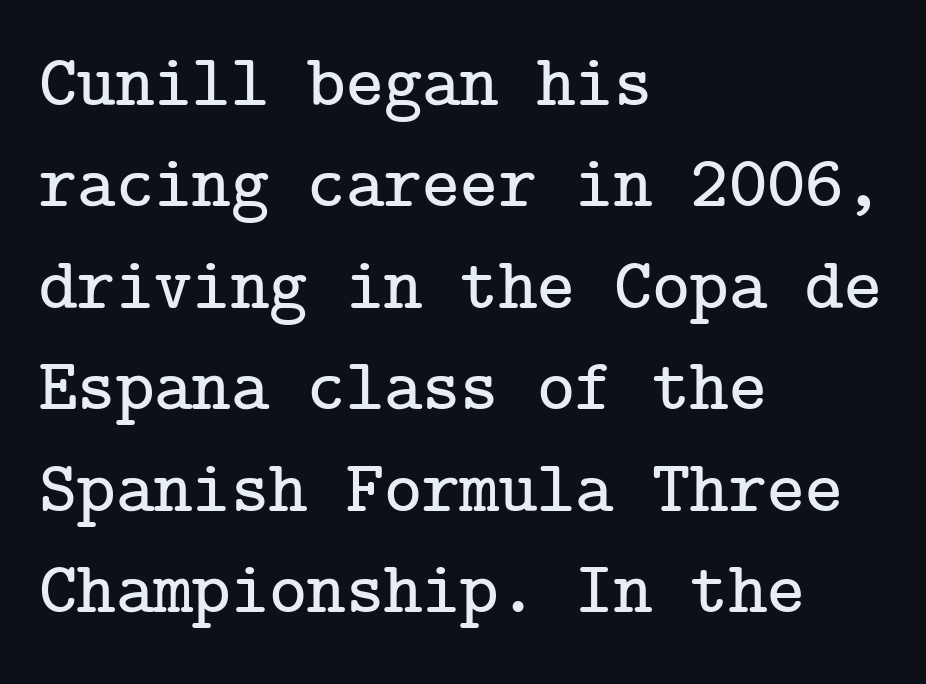
The letters stand straight up with perfectly vertical stems. The line texture is even and compact thanks to regular tracking. The lines sit at an ordinary, default distance from one another. The text was rendered using a seriffed face with decorative stroke endings. Quick note: underline off. The rendering anchors every line to the left-hand side.
